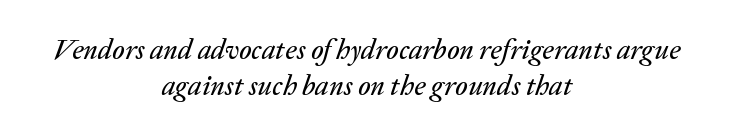
The image shows 28 px text type, italic (leaning right); set centered, normal line spacing (1.29x), normal letter spacing, not underlined; low stroke contrast and a medium x-height.
